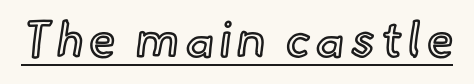
The image shows 49 px text type; set underlined; a small x-height.
